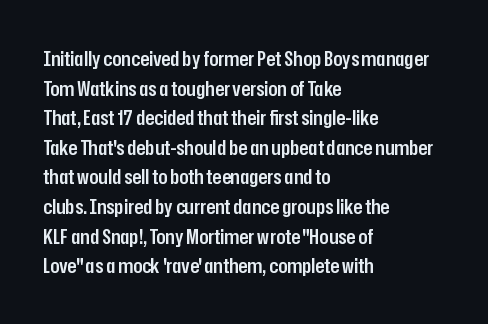
{"italic": "no", "bold": "semi", "underline": "no", "align": "left", "line_spacing": "normal", "line_spacing_ratio": 1.41, "letter_spacing": "normal", "letter_spacing_em": 0.0, "glyph_px": 21}
